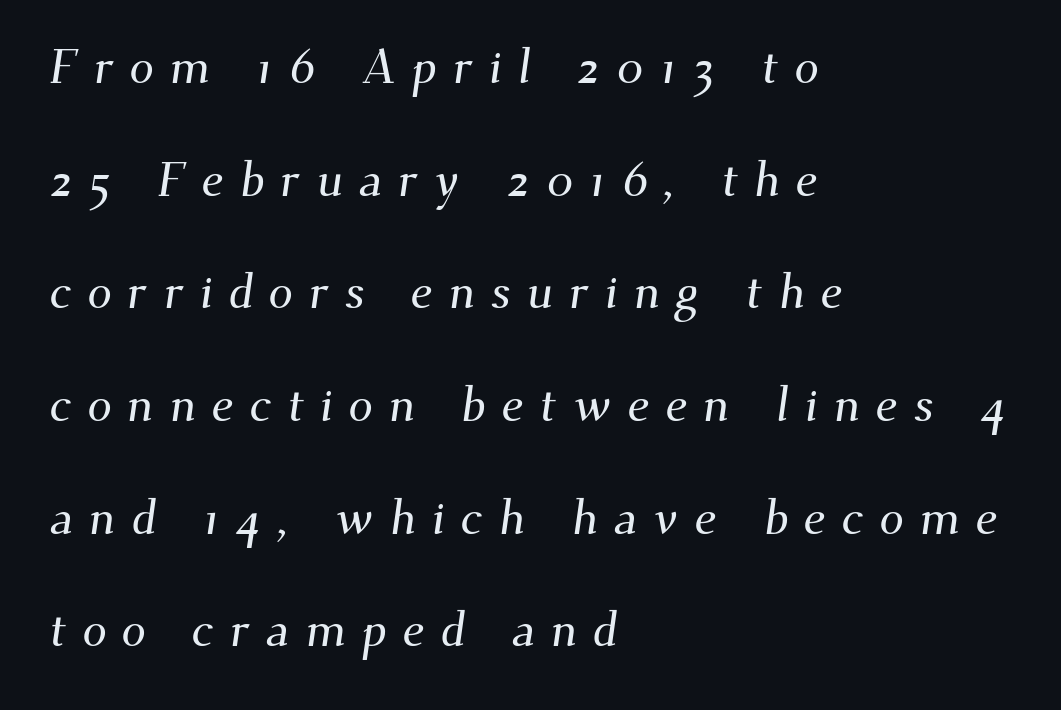
Q: Is the typeface a serif or a sans-serif typeface? A: Serif.
Q: Is the text underlined? A: No.
Q: How is the paragraph aligned? A: Left-aligned.
Q: Is the spacing between letters normal or unusually wide? A: Unusually wide.
Q: Is the spacing between lines tight, normal or loose? A: Loose.
Q: Width (condensed, normal, or wide)? A: Normal.
Q: Stroke contrast? A: Medium.
Q: x-height? A: Small.
Q: Monospaced? A: No.
